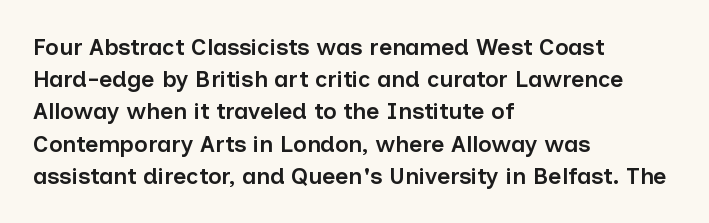
The image shows 23 px text type, upright; set left-aligned, normal line spacing (1.4x), normal letter spacing, not underlined.
